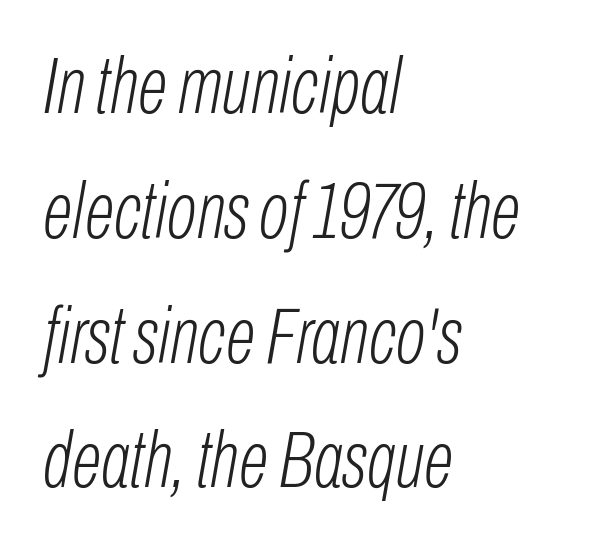
The image shows 79 px light, condensed type, italic (leaning right); set left-aligned, normal line spacing (1.58x), normal letter spacing, not underlined; low stroke contrast and a medium x-height.
